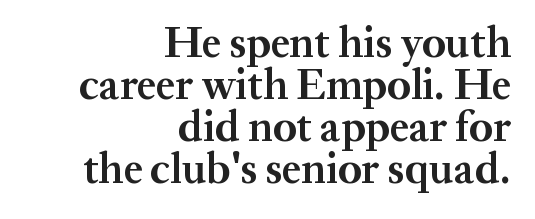
{"serif": "yes", "italic": "no", "bold": "yes", "weight": "bold", "width": "normal", "stroke_contrast": "medium", "x_height": "medium", "monospaced": "no", "underline": "no", "align": "right", "line_spacing": "tight", "line_spacing_ratio": 0.98, "letter_spacing": "normal", "letter_spacing_em": 0.0, "glyph_px": 43}
